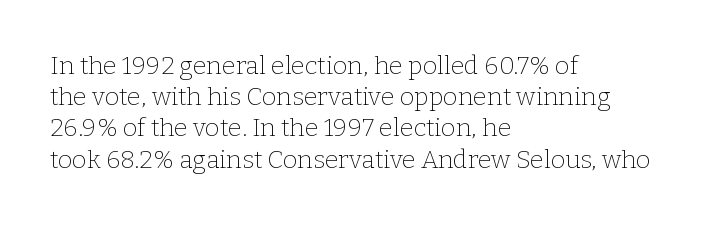
The image shows 25 px text type, upright; set left-aligned, normal line spacing (1.25x), normal letter spacing, not underlined.
